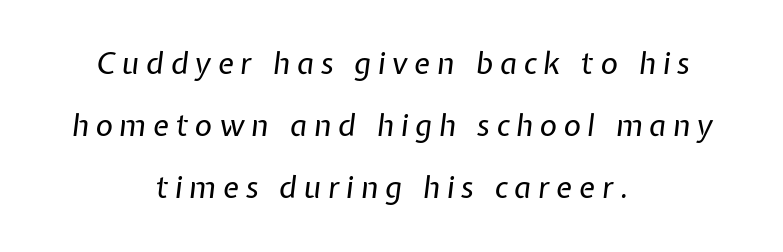
{"italic": "yes", "lean": "right", "slant_degrees": 7, "bold": "no", "weight": "regular", "width": "normal", "stroke_contrast": "low", "x_height": "medium", "monospaced": "no", "underline": "no", "align": "center", "line_spacing": "loose", "line_spacing_ratio": 2.07, "letter_spacing": "wide", "letter_spacing_em": 0.22, "glyph_px": 30}
